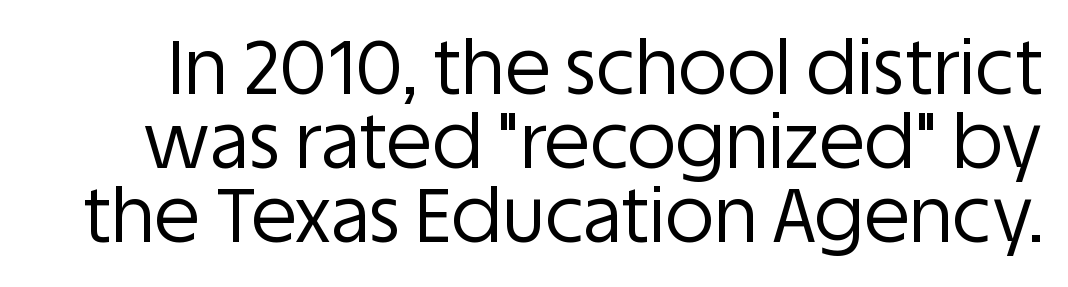
Q: Is the text bold? A: No.
Q: Is the text italic (slanted)? A: No, it is upright.
Q: Is the typeface a serif or a sans-serif typeface? A: Sans-serif.
Q: Is the text underlined? A: No.
Q: Is the spacing between letters normal or unusually wide? A: Normal.
Q: Is the spacing between lines tight, normal or loose? A: Tight.
Q: Width (condensed, normal, or wide)? A: Normal.
Q: Stroke contrast? A: Low.
Q: x-height? A: Large.
Q: Monospaced? A: No.
